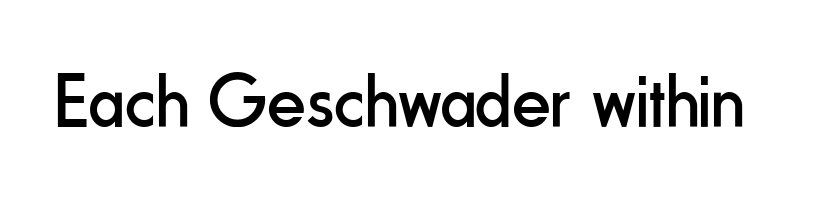
{"serif": "no", "italic": "no", "bold": "no", "weight": "regular", "width": "condensed", "stroke_contrast": "low", "x_height": "small", "monospaced": "no", "underline": "no", "letter_spacing": "normal", "letter_spacing_em": 0.0, "glyph_px": 76}
